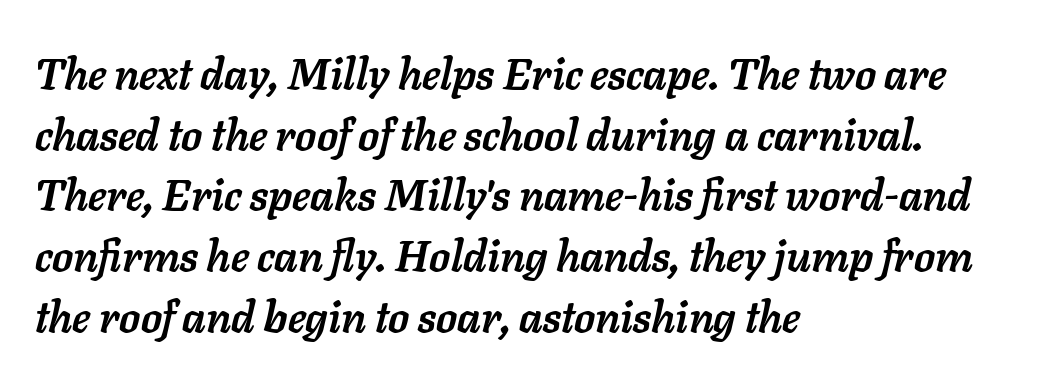
{"italic": "yes", "lean": "right", "slant_degrees": 11, "bold": "yes", "weight": "semibold", "width": "normal", "stroke_contrast": "low", "x_height": "medium", "monospaced": "no", "underline": "no", "align": "left", "line_spacing": "normal", "line_spacing_ratio": 1.41, "letter_spacing": "normal", "letter_spacing_em": 0.0, "glyph_px": 43}
